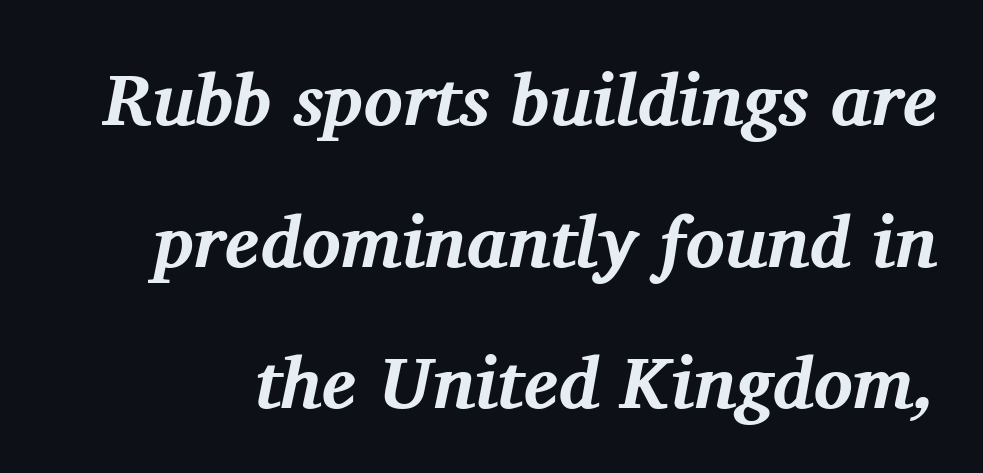
Each letter's strokes conclude with small projecting serifs. Here the designer chose a conventional face with non-uniform glyph widths. Is the type slanted? Yes — the strokes lean at a clear angle. Leading: increased. Characters follow at the spacing the type designer built in. The zone under the glyphs is completely vacant.
